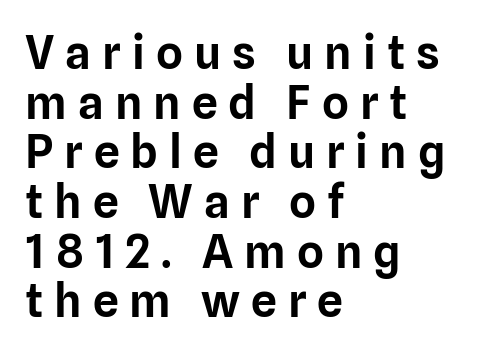
{"serif": "no", "italic": "no", "width": "normal", "stroke_contrast": "low", "x_height": "medium", "monospaced": "no", "underline": "no", "align": "left", "line_spacing": "tight", "line_spacing_ratio": 1.08, "letter_spacing": "wide", "letter_spacing_em": 0.24, "glyph_px": 46}
